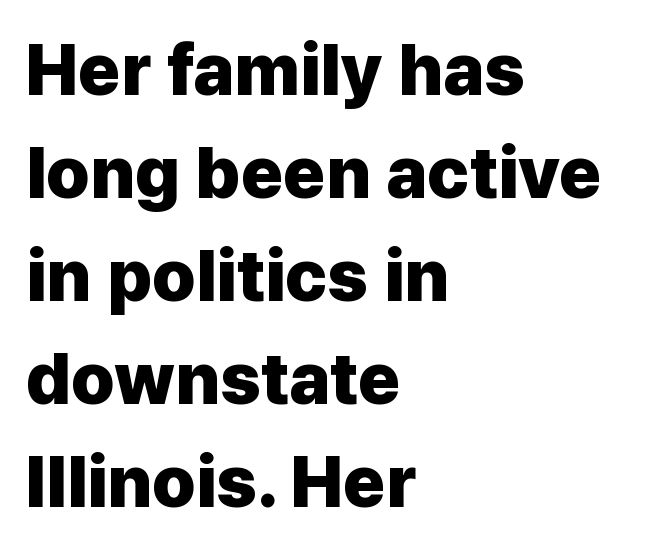
Q: Is the text bold? A: Yes.
Q: Is the text italic (slanted)? A: No, it is upright.
Q: Is the typeface a serif or a sans-serif typeface? A: Sans-serif.
Q: Is the text underlined? A: No.
Q: How is the paragraph aligned? A: Left-aligned.
Q: Is the spacing between letters normal or unusually wide? A: Normal.
Q: Is the spacing between lines tight, normal or loose? A: Normal.
Q: Width (condensed, normal, or wide)? A: Normal.
Q: Stroke contrast? A: Low.
Q: x-height? A: Medium.
Q: Monospaced? A: No.
